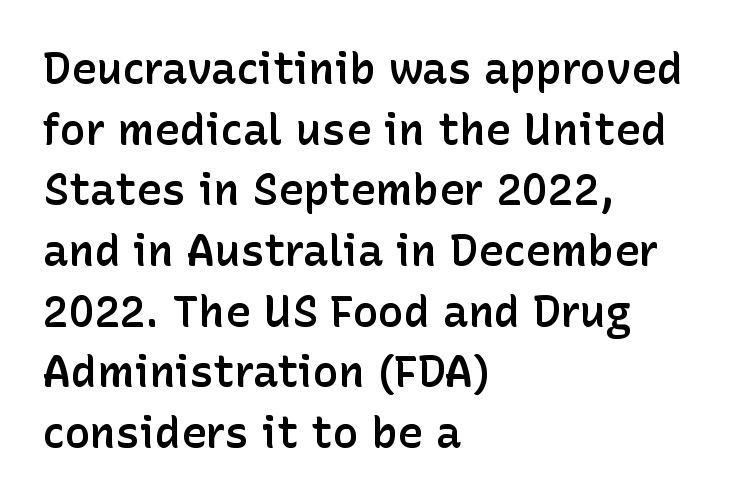
Each row of text sits above clean, open space. The rendering uses a semibold face; strokes are thickened but not to full bold. Nope, no serifs anywhere on these letters. How are the letters spaced? Ordinarily, with no added tracking.
